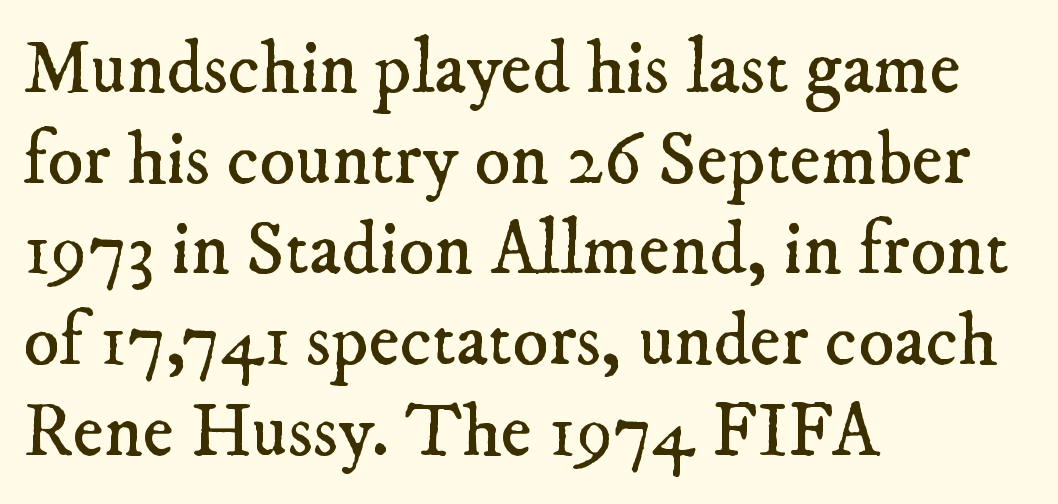
{"serif": "yes", "bold": "no", "weight": "regular", "width": "normal", "stroke_contrast": "low", "x_height": "small", "monospaced": "no", "underline": "no", "align": "left", "line_spacing_ratio": 1.21, "letter_spacing": "normal", "letter_spacing_em": 0.0, "glyph_px": 75}
